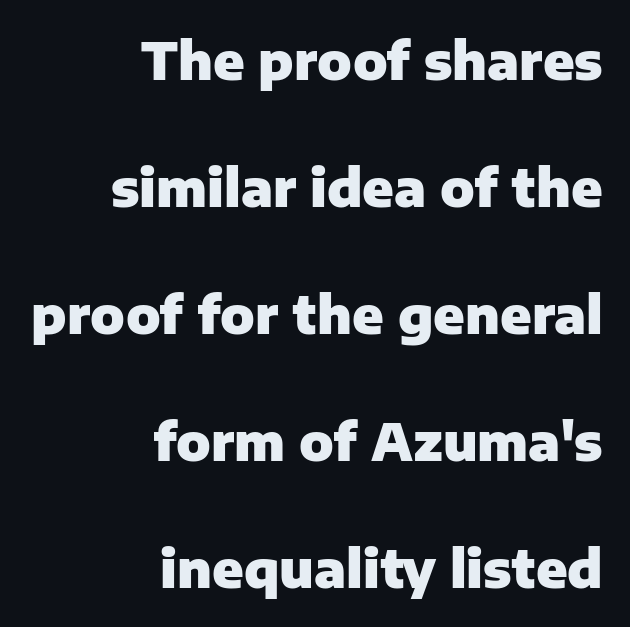
Q: Is the text bold? A: Yes.
Q: Is the text italic (slanted)? A: No, it is upright.
Q: Is the typeface a serif or a sans-serif typeface? A: Sans-serif.
Q: Is the text underlined? A: No.
Q: How is the paragraph aligned? A: Right-aligned.
Q: Is the spacing between letters normal or unusually wide? A: Normal.
Q: Is the spacing between lines tight, normal or loose? A: Loose.
Q: Width (condensed, normal, or wide)? A: Normal.
Q: Stroke contrast? A: Low.
Q: x-height? A: Medium.
Q: Monospaced? A: No.
